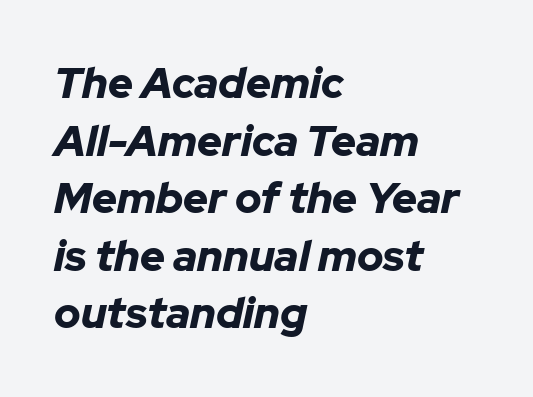
{"italic": "yes", "lean": "right", "slant_degrees": 12, "bold": "yes", "weight": "bold", "width": "normal", "stroke_contrast": "low", "x_height": "medium", "monospaced": "no", "underline": "no", "align": "left", "line_spacing": "normal", "line_spacing_ratio": 1.34, "letter_spacing": "normal", "letter_spacing_em": 0.0, "glyph_px": 43}
